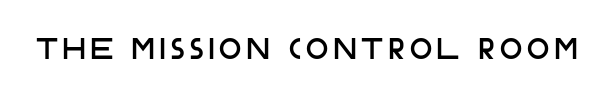
Q: Is the text italic (slanted)? A: No, it is upright.
Q: Is the typeface a serif or a sans-serif typeface? A: Sans-serif.
Q: Is the text underlined? A: No.
Q: Width (condensed, normal, or wide)? A: Normal.
Q: Stroke contrast? A: Low.
Q: x-height? A: Large.
Q: Monospaced? A: No.
